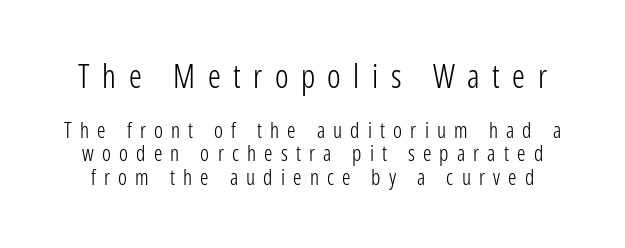
Q: Is the text bold? A: No.
Q: Is the text italic (slanted)? A: No, it is upright.
Q: Is the typeface a serif or a sans-serif typeface? A: Sans-serif.
Q: Is the text underlined? A: No.
Q: Is the spacing between letters normal or unusually wide? A: Unusually wide.
Q: Is the spacing between lines tight, normal or loose? A: Tight.
Q: Which block of text is set in a larger size, the first (top) or the second (bottom)? A: The first (top) one.
Q: Width (condensed, normal, or wide)? A: Condensed.
Q: Stroke contrast? A: Low.
Q: x-height? A: Medium.
Q: Monospaced? A: No.
